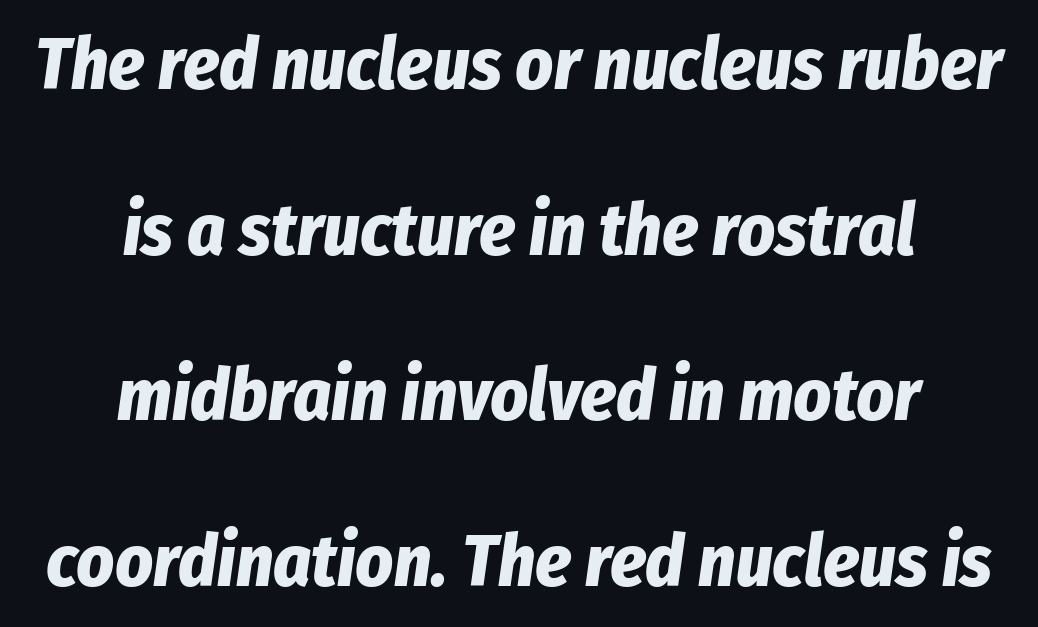
Q: Is the text bold? A: Yes.
Q: Is the text italic (slanted)? A: Yes, it leans right by about 8 degrees.
Q: Is the text underlined? A: No.
Q: How is the paragraph aligned? A: Centered.
Q: Is the spacing between letters normal or unusually wide? A: Normal.
Q: Is the spacing between lines tight, normal or loose? A: Loose.
Q: Width (condensed, normal, or wide)? A: Condensed.
Q: Stroke contrast? A: Low.
Q: x-height? A: Medium.
Q: Monospaced? A: No.
